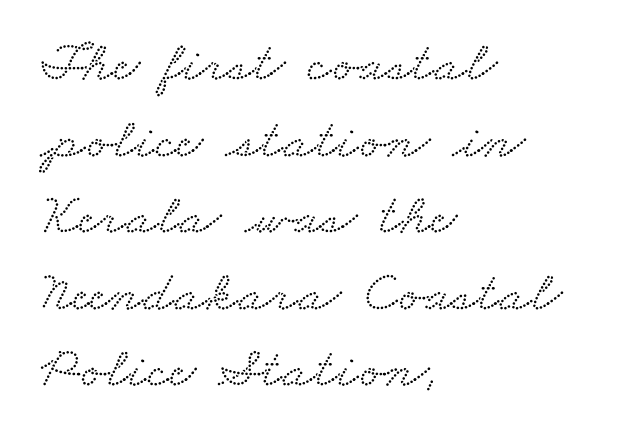
{"width": "wide", "stroke_contrast": "low", "x_height": "small", "monospaced": "no", "underline": "no", "align": "left", "line_spacing": "normal", "line_spacing_ratio": 1.32, "letter_spacing": "normal", "letter_spacing_em": 0.0, "glyph_px": 58}
